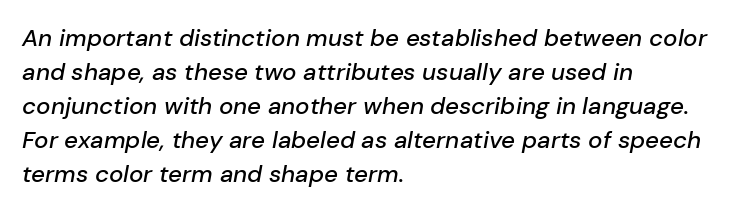
The paragraph shown leans on its left margin. The line texture is even and compact thanks to regular tracking. Plain, unruled lines of type. The lines sit at an ordinary, default distance from one another.
